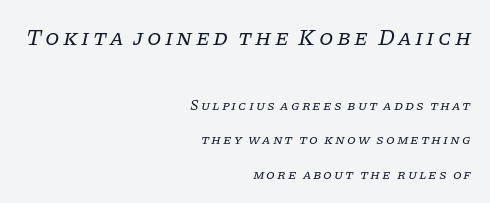
The image shows 23 px text type, italic (leaning right); set right-aligned, loose line spacing (2.46x), not underlined; the first (top) block is 1.64x larger.
